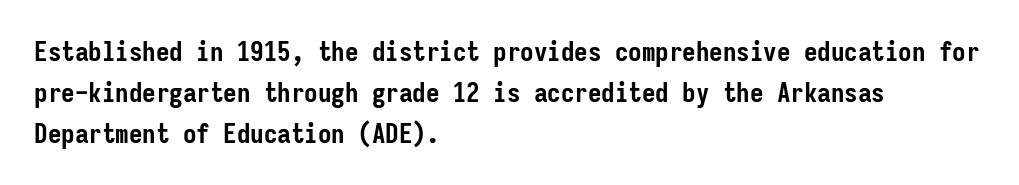
Q: Is the text bold? A: Yes.
Q: Is the text italic (slanted)? A: No, it is upright.
Q: Is the text underlined? A: No.
Q: How is the paragraph aligned? A: Left-aligned.
Q: Is the spacing between letters normal or unusually wide? A: Normal.
Q: Is the spacing between lines tight, normal or loose? A: Normal.
